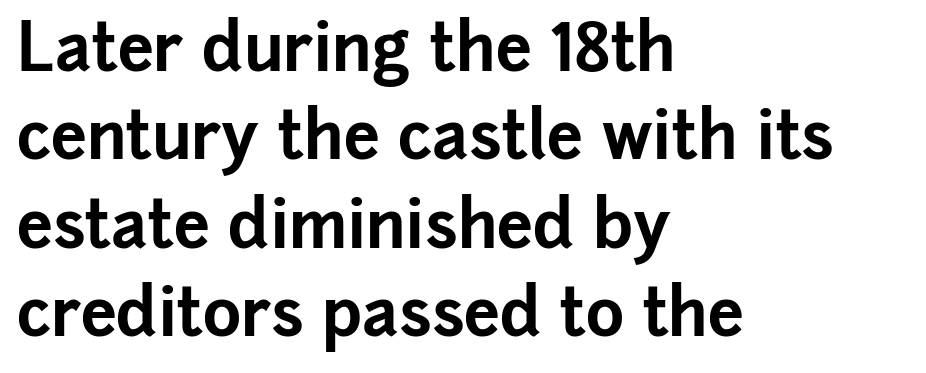
Set as a true bold cut, around the 700 mark. Grotesque or geometric, the face here clearly has no serifs. Does extra space separate the letters? No, they use regular spacing. Notice how descenders clear the ascenders below comfortably — that's standard leading. Reading down the block, your eye returns to a fixed left position each line. Is there any slant? The stems are plumb.
